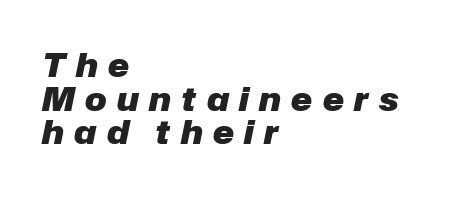
The image shows 32 px heavy type, italic (leaning right); set left-aligned, tight line spacing (1.05x), unusually wide letter spacing (+0.33 em), not underlined; low stroke contrast and a medium x-height.
